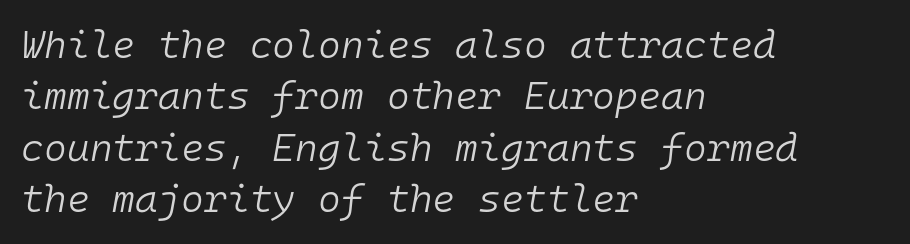
The image shows 39 px light type, italic (leaning right), monospaced; set left-aligned, normal line spacing (1.32x), normal letter spacing, not underlined; low stroke contrast and a medium x-height.
